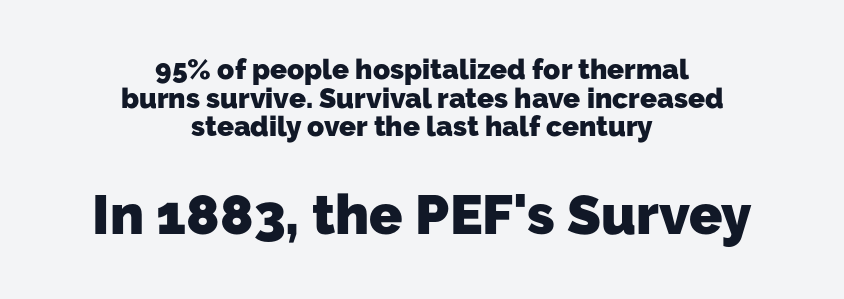
{"serif": "no", "bold": "yes", "weight": "heavy", "width": "normal", "stroke_contrast": "low", "x_height": "medium", "monospaced": "no", "underline": "no", "align": "center", "line_spacing": "tight", "line_spacing_ratio": 1.02, "letter_spacing": "normal", "letter_spacing_em": 0.0, "larger_block": "second", "size_ratio": 1.96, "glyph_px": 55}
